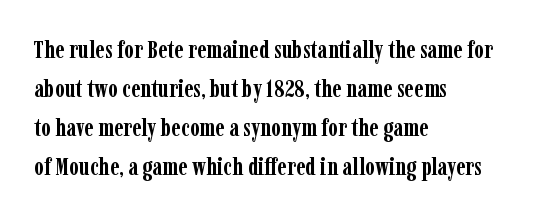
The image shows 25 px bold type, upright; set left-aligned, normal line spacing (1.56x), normal letter spacing, not underlined.
